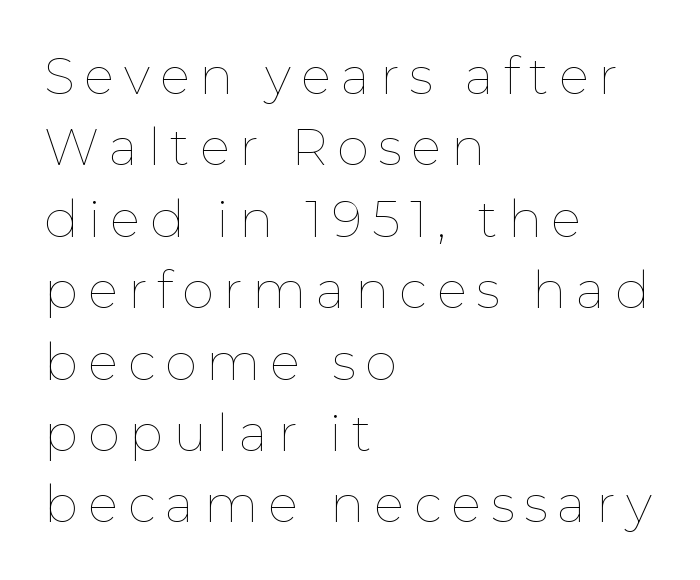
{"italic": "no", "bold": "no", "weight": "thin", "width": "normal", "stroke_contrast": "low", "x_height": "medium", "monospaced": "no", "underline": "no", "align": "left", "line_spacing": "normal", "line_spacing_ratio": 1.4, "glyph_px": 51}
